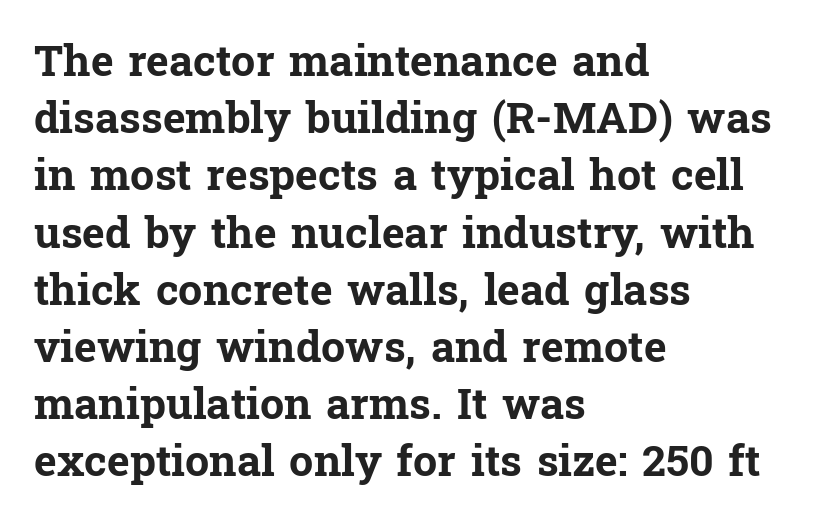
{"serif": "yes", "italic": "no", "bold": "yes", "weight": "bold", "width": "normal", "stroke_contrast": "low", "x_height": "medium", "monospaced": "no", "underline": "no", "align": "left", "line_spacing": "normal", "line_spacing_ratio": 1.33, "letter_spacing": "normal", "letter_spacing_em": 0.0, "glyph_px": 43}
